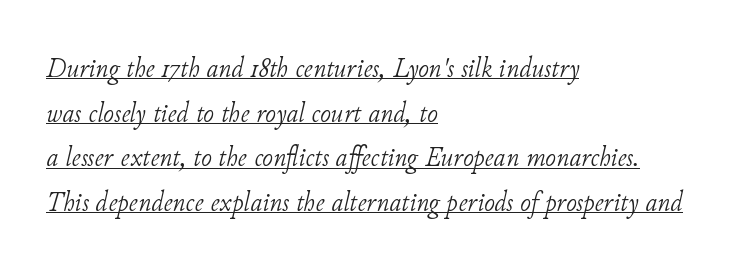
The typesetter has applied underlining to the passage shown. The face looks like a standard text weight, possibly lighter. A classic flush-left, rag-right setting is used for this passage. Check where the strokes stop: tiny serifs finish them off. Each new line begins a customary step beneath the previous one. You could not count columns in this text — the font is proportionally spaced.
